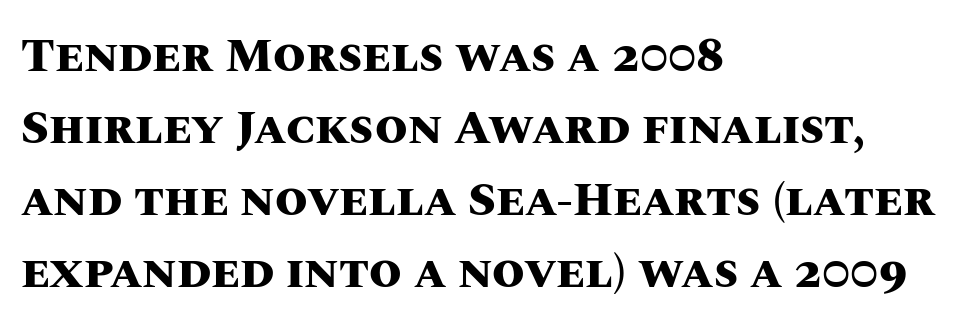
{"italic": "no", "bold": "yes", "weight": "heavy", "width": "normal", "stroke_contrast": "medium", "x_height": "large", "monospaced": "no", "underline": "no", "align": "left", "line_spacing": "normal", "line_spacing_ratio": 1.53, "letter_spacing": "normal", "letter_spacing_em": 0.0, "glyph_px": 47}
